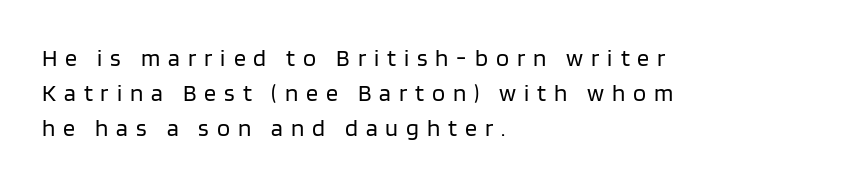
The image shows 24 px text type, upright; set left-aligned, normal line spacing (1.45x), unusually wide letter spacing (+0.33 em), not underlined.
